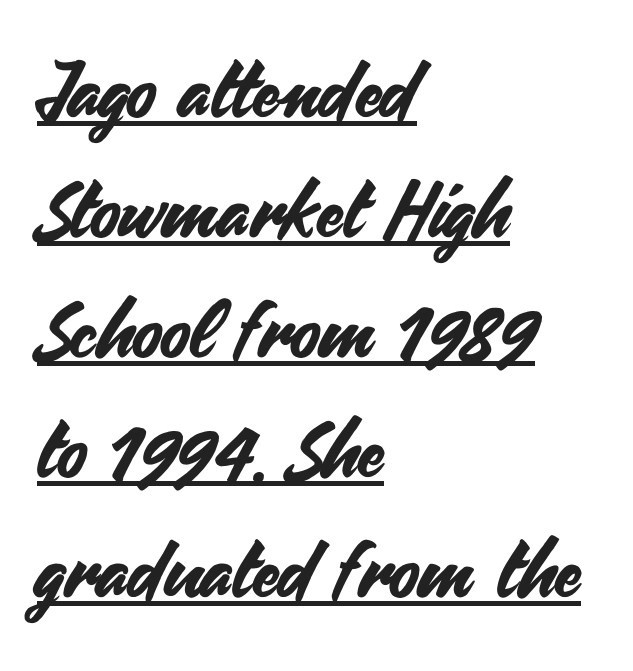
{"serif": "no", "width": "normal", "stroke_contrast": "medium", "x_height": "small", "monospaced": "no", "underline": "yes", "align": "left", "line_spacing": "normal", "line_spacing_ratio": 1.54, "letter_spacing": "normal", "letter_spacing_em": 0.0, "glyph_px": 78}
